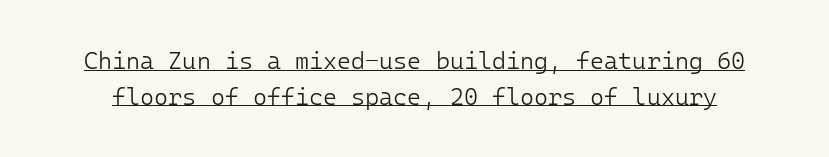
{"italic": "no", "bold": "no", "underline": "yes", "line_spacing": "normal", "line_spacing_ratio": 1.48, "letter_spacing": "normal", "letter_spacing_em": 0.0, "glyph_px": 24}
